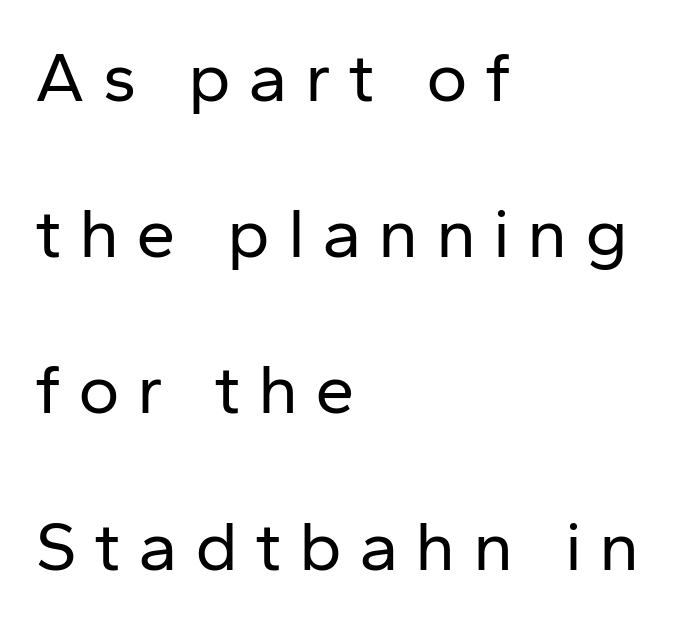
In terms of letterspacing, this is a distinctly airy, spread setting. Spacing verdict: proportional, widths tailored to each character. Compared with a centered layout, this one pins lines to the left instead. Stroke terminals: plain, sans-serif. Each row of text sits above clean, open space. Heft: none added — not bold.
